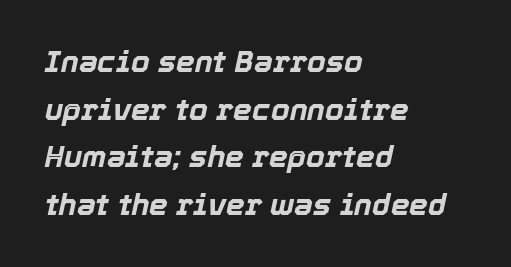
The image shows 30 px bold type, italic (leaning right); set left-aligned, normal line spacing (1.59x), normal letter spacing, not underlined; a medium x-height.
